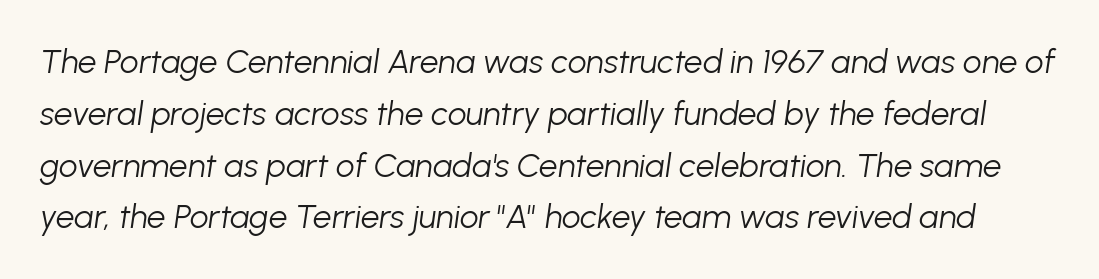
Weight: not bold — regular or lighter. The vertical gap from one line to the next is medium. Does the lettering tilt? It does — this is italic. No extra tracking has been applied to these lines. Each row of text sits above clean, open space. Is this a fixed-width face? No — the glyphs have proportional, varying widths.
